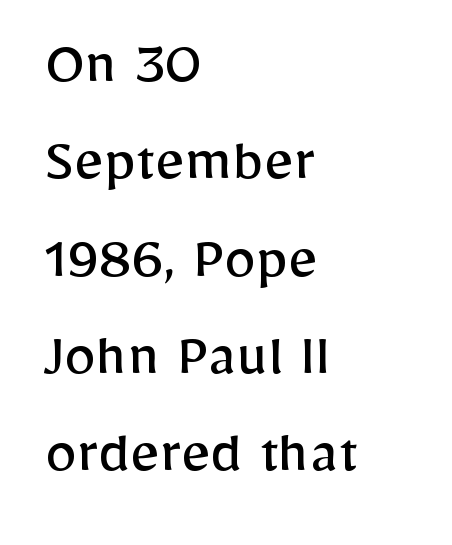
{"serif": "no", "italic": "no", "bold": "no", "weight": "regular", "width": "normal", "stroke_contrast": "low", "x_height": "medium", "monospaced": "no", "underline": "no", "align": "left", "line_spacing": "normal", "line_spacing_ratio": 1.52, "letter_spacing": "normal", "letter_spacing_em": 0.0, "glyph_px": 64}
